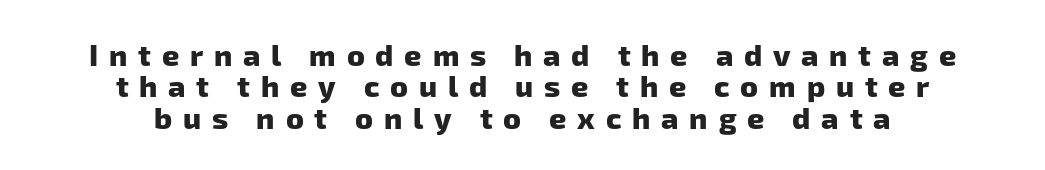
Q: Is the text bold? A: Yes.
Q: Is the typeface a serif or a sans-serif typeface? A: Sans-serif.
Q: Is the text underlined? A: No.
Q: How is the paragraph aligned? A: Centered.
Q: Is the spacing between letters normal or unusually wide? A: Unusually wide.
Q: Is the spacing between lines tight, normal or loose? A: Tight.
Q: Width (condensed, normal, or wide)? A: Normal.
Q: Stroke contrast? A: Low.
Q: x-height? A: Medium.
Q: Monospaced? A: No.
